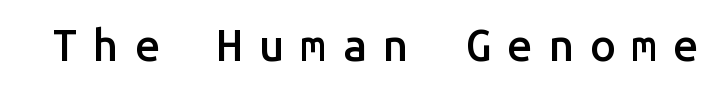
{"serif": "no", "italic": "no", "bold": "semi", "weight": "semibold", "width": "normal", "stroke_contrast": "low", "x_height": "medium", "monospaced": "yes", "underline": "no", "letter_spacing": "wide", "letter_spacing_em": 0.36, "glyph_px": 45}
